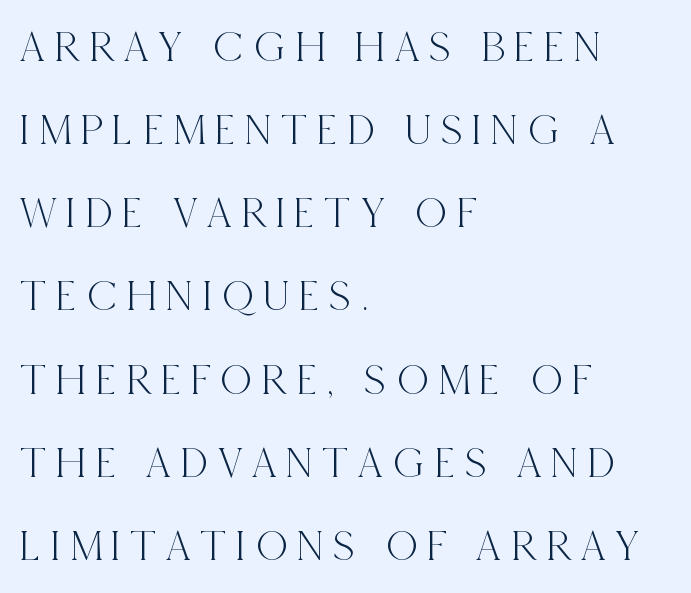
Q: Is the text italic (slanted)? A: No, it is upright.
Q: Is the typeface a serif or a sans-serif typeface? A: Serif.
Q: Is the text underlined? A: No.
Q: How is the paragraph aligned? A: Left-aligned.
Q: Is the spacing between letters normal or unusually wide? A: Unusually wide.
Q: Width (condensed, normal, or wide)? A: Condensed.
Q: x-height? A: Large.
Q: Monospaced? A: No.
